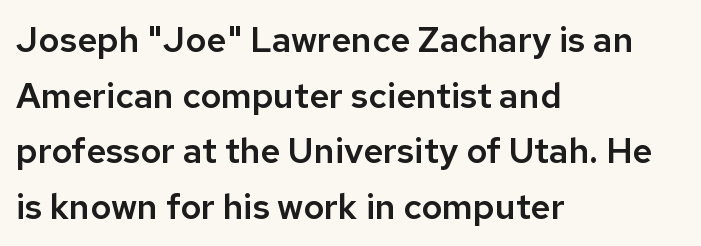
The image shows 35 px sans-serif type, upright; set left-aligned, normal line spacing (1.59x), normal letter spacing, not underlined; low stroke contrast and a medium x-height.
